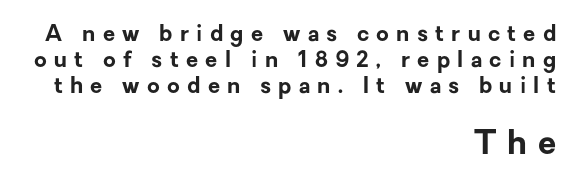
The image shows 33 px bold sans-serif type, upright; set right-aligned, line spacing 1.19x, unusually wide letter spacing (+0.33 em), not underlined; the second (bottom) block is 1.5x larger; low stroke contrast and a medium x-height.
